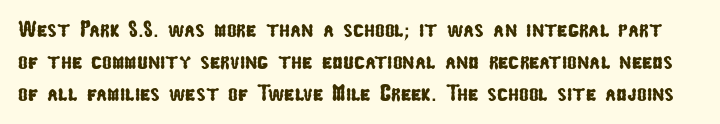
{"underline": "no", "line_spacing": "normal", "line_spacing_ratio": 1.39, "letter_spacing": "normal", "letter_spacing_em": 0.0, "glyph_px": 23}
